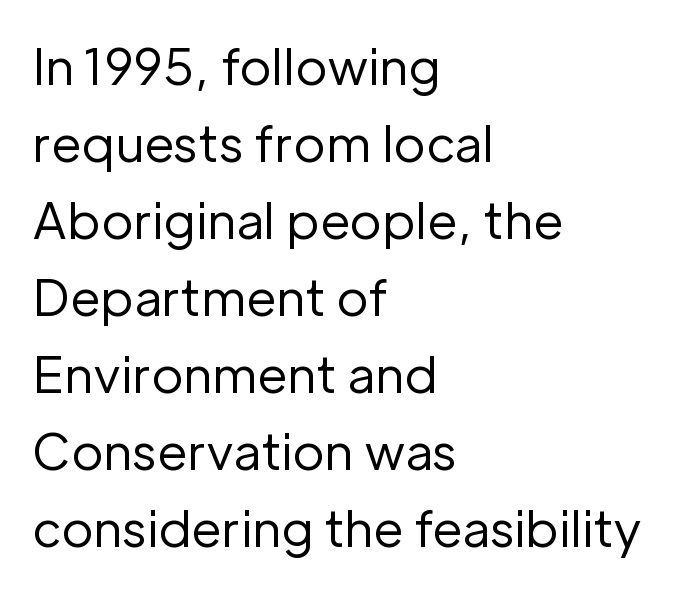
The image shows 49 px regular-weight sans-serif type, upright; set left-aligned, normal line spacing (1.57x), normal letter spacing, not underlined; low stroke contrast and a medium x-height.
